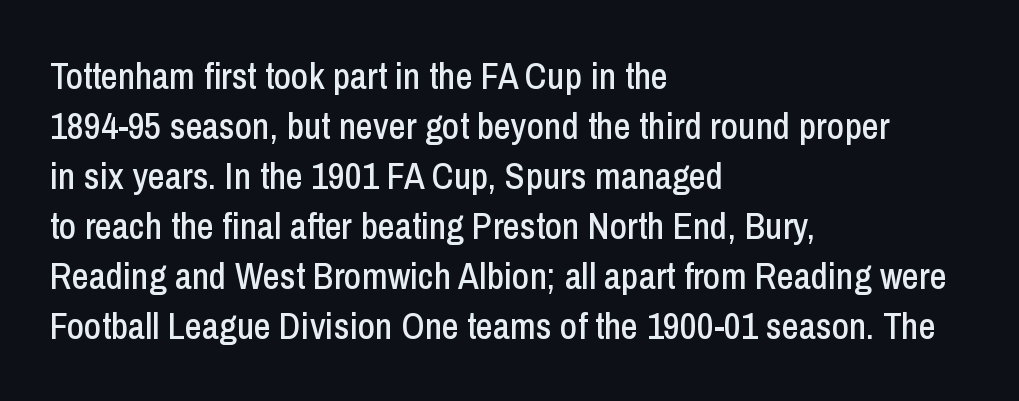
{"serif": "no", "italic": "no", "width": "condensed", "stroke_contrast": "low", "x_height": "medium", "monospaced": "no", "underline": "no", "align": "left", "line_spacing": "normal", "line_spacing_ratio": 1.35, "letter_spacing": "normal", "letter_spacing_em": 0.0, "glyph_px": 37}
